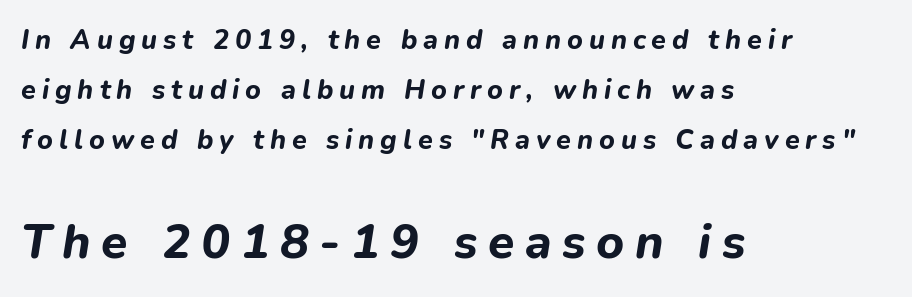
Q: Is the text bold? A: Yes.
Q: Is the text italic (slanted)? A: Yes, it leans right by about 9 degrees.
Q: Is the text underlined? A: No.
Q: How is the paragraph aligned? A: Left-aligned.
Q: Is the spacing between letters normal or unusually wide? A: Unusually wide.
Q: Which block of text is set in a larger size, the first (top) or the second (bottom)? A: The second (bottom) one.
Q: Width (condensed, normal, or wide)? A: Normal.
Q: Stroke contrast? A: Low.
Q: x-height? A: Medium.
Q: Monospaced? A: No.
